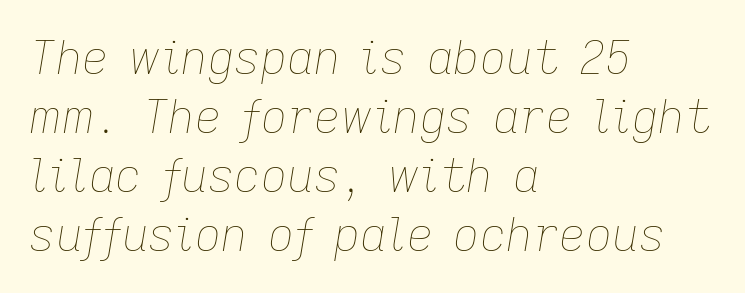
Q: Is the text bold? A: No.
Q: Is the text italic (slanted)? A: Yes, it leans right by about 9 degrees.
Q: Is the text underlined? A: No.
Q: How is the paragraph aligned? A: Left-aligned.
Q: Is the spacing between letters normal or unusually wide? A: Normal.
Q: Is the spacing between lines tight, normal or loose? A: Normal.
Q: Width (condensed, normal, or wide)? A: Normal.
Q: Stroke contrast? A: Low.
Q: x-height? A: Medium.
Q: Monospaced? A: No.
